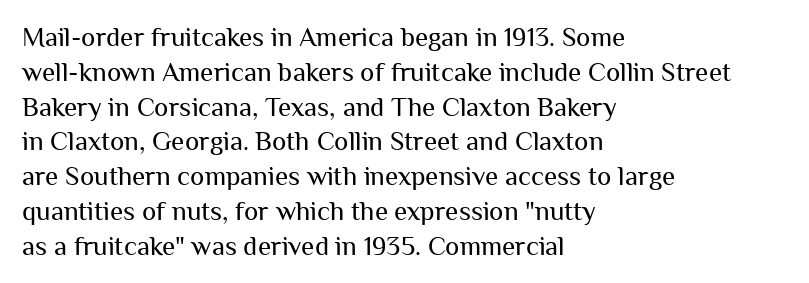
Q: Is the text bold? A: No.
Q: Is the text italic (slanted)? A: No, it is upright.
Q: Is the text underlined? A: No.
Q: How is the paragraph aligned? A: Left-aligned.
Q: Is the spacing between letters normal or unusually wide? A: Normal.
Q: Is the spacing between lines tight, normal or loose? A: Normal.
